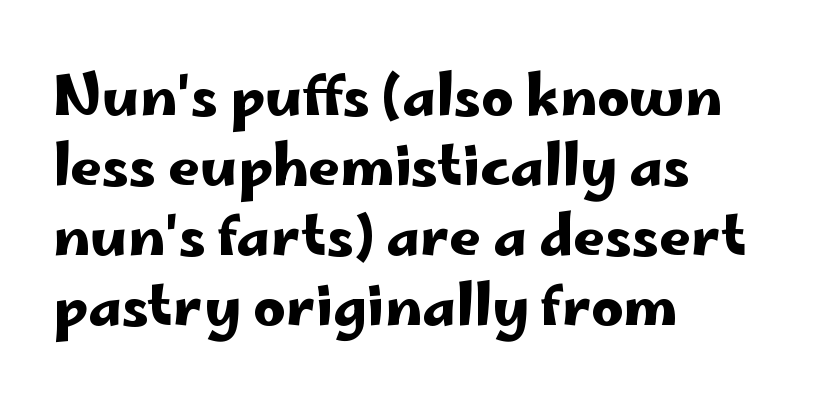
{"serif": "no", "italic": "no", "width": "wide", "stroke_contrast": "low", "x_height": "small", "monospaced": "no", "underline": "no", "align": "left", "line_spacing": "normal", "line_spacing_ratio": 1.25, "letter_spacing": "normal", "letter_spacing_em": 0.0, "glyph_px": 56}
